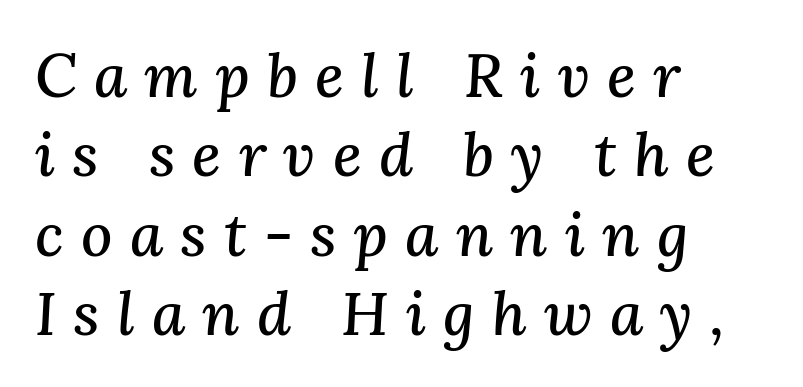
Q: Is the text italic (slanted)? A: Yes, it leans right by about 3 degrees.
Q: Is the typeface a serif or a sans-serif typeface? A: Serif.
Q: Is the text underlined? A: No.
Q: How is the paragraph aligned? A: Left-aligned.
Q: Is the spacing between letters normal or unusually wide? A: Unusually wide.
Q: Is the spacing between lines tight, normal or loose? A: Normal.
Q: Width (condensed, normal, or wide)? A: Normal.
Q: Stroke contrast? A: Medium.
Q: x-height? A: Medium.
Q: Monospaced? A: No.
